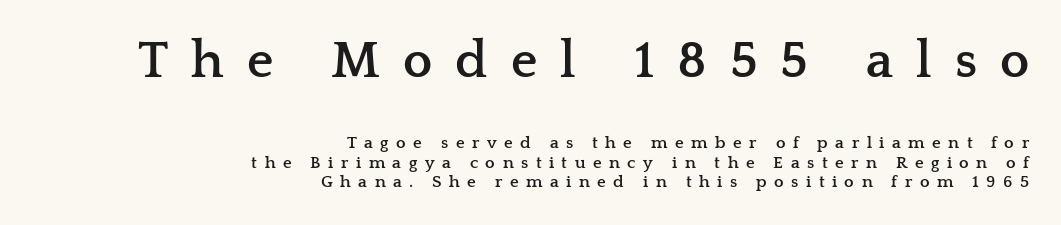
Layout note: lines flush right. You could not count columns in this text — the font is proportionally spaced. Substantial extra tracking has been applied to these lines. Does the leading feel generous? Not at all — it's pinched. Words float on clear page, feet unadorned.
